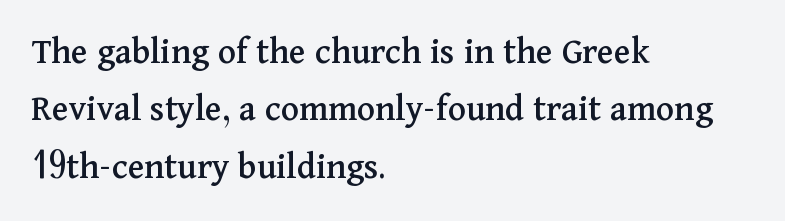
Q: Is the text italic (slanted)? A: No, it is upright.
Q: Is the typeface a serif or a sans-serif typeface? A: Serif.
Q: Is the text underlined? A: No.
Q: How is the paragraph aligned? A: Left-aligned.
Q: Is the spacing between letters normal or unusually wide? A: Normal.
Q: Is the spacing between lines tight, normal or loose? A: Normal.
Q: Width (condensed, normal, or wide)? A: Normal.
Q: Stroke contrast? A: Medium.
Q: x-height? A: Medium.
Q: Monospaced? A: No.
